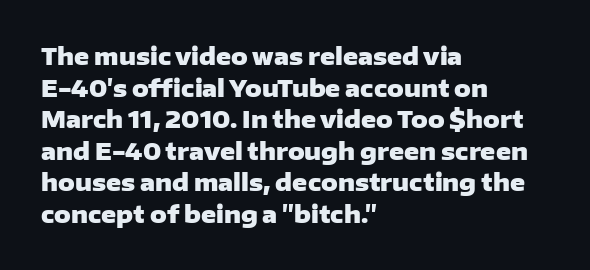
The image shows 23 px bold type, upright; set left-aligned, normal line spacing (1.37x), normal letter spacing, not underlined.
